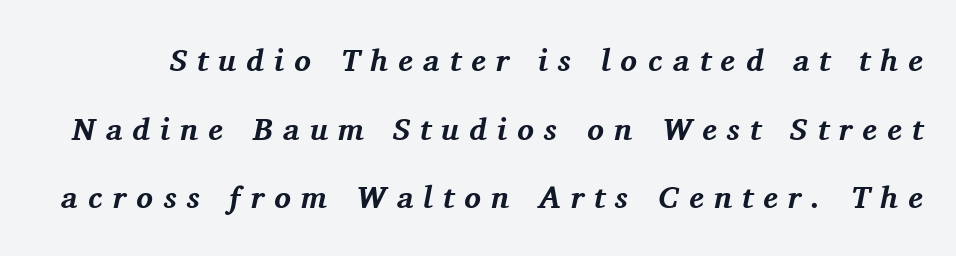
The image shows 31 px bold serif type, italic (leaning right); set loose line spacing (2.21x), unusually wide letter spacing (+0.33 em), not underlined; medium stroke contrast and a medium x-height.
